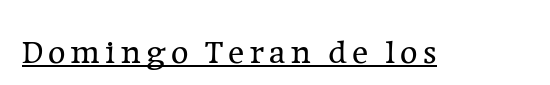
Q: Is the text bold? A: No.
Q: Is the text italic (slanted)? A: No, it is upright.
Q: Is the typeface a serif or a sans-serif typeface? A: Serif.
Q: Is the text underlined? A: Yes.
Q: Width (condensed, normal, or wide)? A: Normal.
Q: Stroke contrast? A: Low.
Q: x-height? A: Medium.
Q: Monospaced? A: No.
